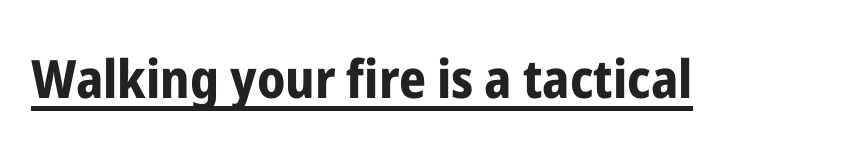
{"serif": "no", "italic": "no", "bold": "yes", "weight": "bold", "width": "condensed", "stroke_contrast": "low", "x_height": "medium", "monospaced": "no", "underline": "yes", "letter_spacing": "normal", "letter_spacing_em": 0.0, "glyph_px": 53}
